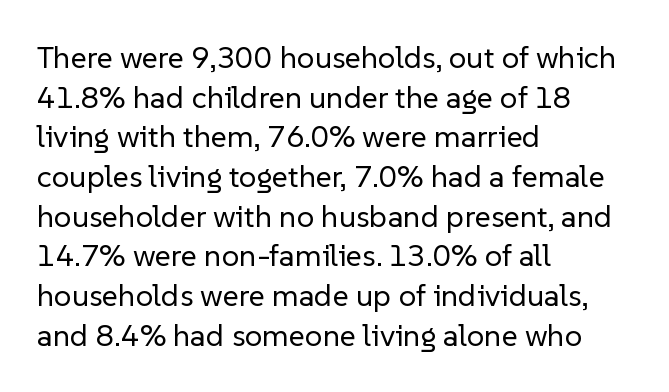
Upright lettering throughout. Compared with a typical body face, this is equally light or lighter still. This sample keeps an unexceptional amount of space between lines. The type family on display is of the sans-serif kind. Notice how the passage keeps a crisp vertical edge on the left only. These lines are rendered in a variable-pitch font.
